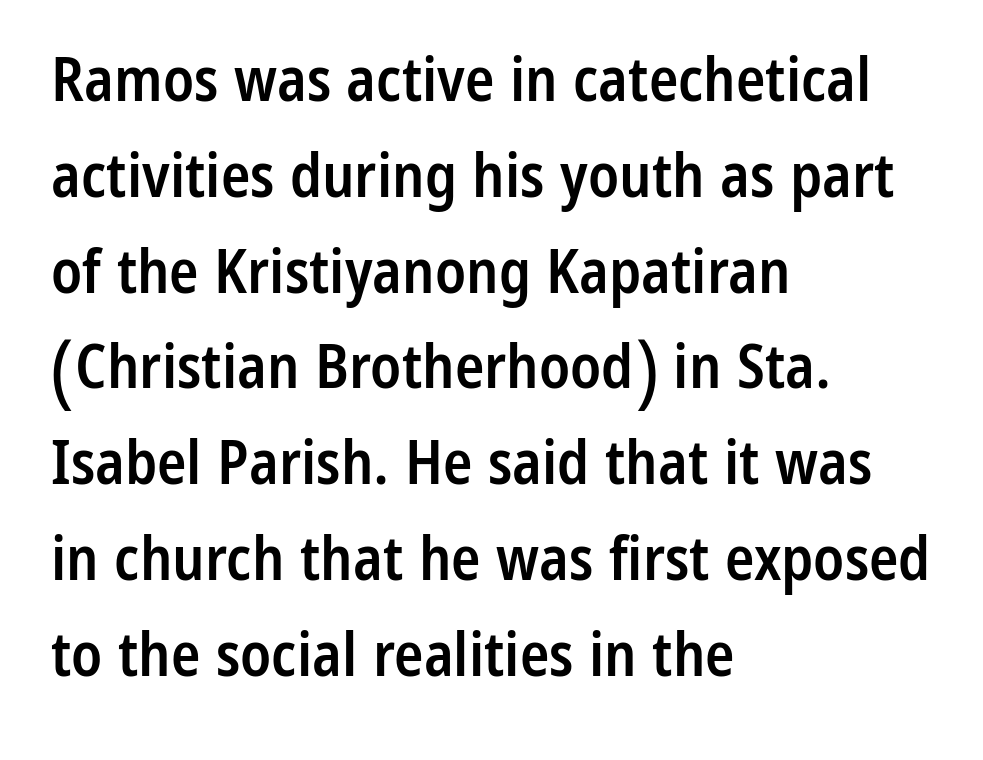
{"serif": "no", "italic": "no", "bold": "semi", "weight": "semibold", "width": "condensed", "stroke_contrast": "low", "x_height": "medium", "monospaced": "no", "underline": "no", "align": "left", "line_spacing": "normal", "line_spacing_ratio": 1.57, "letter_spacing": "normal", "letter_spacing_em": 0.0, "glyph_px": 61}
